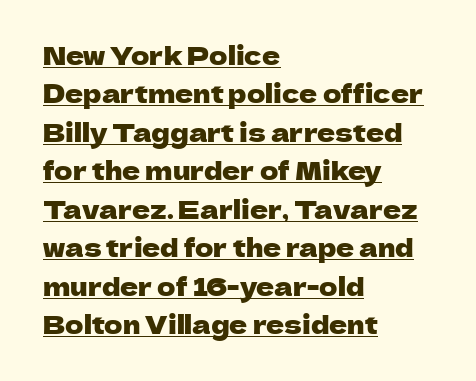
{"italic": "no", "underline": "yes", "align": "left", "line_spacing": "normal", "line_spacing_ratio": 1.54, "letter_spacing": "normal", "letter_spacing_em": 0.0, "glyph_px": 25}
